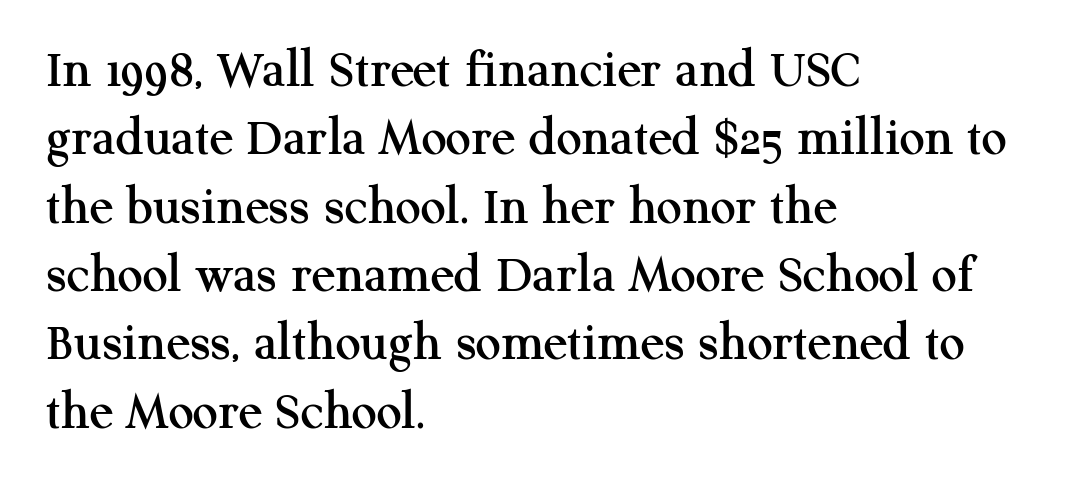
Q: Is the text italic (slanted)? A: No, it is upright.
Q: Is the typeface a serif or a sans-serif typeface? A: Serif.
Q: Is the text underlined? A: No.
Q: How is the paragraph aligned? A: Left-aligned.
Q: Is the spacing between letters normal or unusually wide? A: Normal.
Q: Width (condensed, normal, or wide)? A: Normal.
Q: Stroke contrast? A: Medium.
Q: x-height? A: Medium.
Q: Monospaced? A: No.
